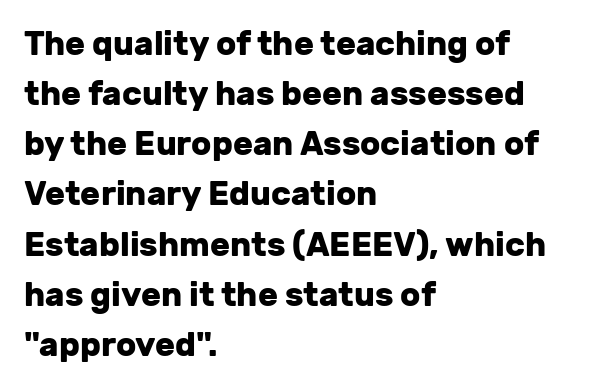
The image shows 33 px heavy sans-serif type, upright; set left-aligned, normal line spacing (1.52x), normal letter spacing, not underlined; low stroke contrast and a medium x-height.
